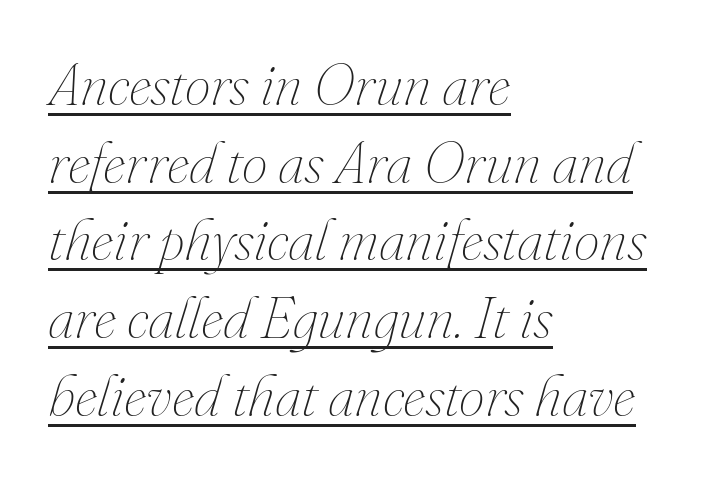
{"italic": "yes", "lean": "right", "slant_degrees": 16, "bold": "no", "weight": "thin", "width": "normal", "stroke_contrast": "medium", "x_height": "small", "monospaced": "no", "underline": "yes", "align": "left", "line_spacing": "normal", "line_spacing_ratio": 1.34, "letter_spacing": "normal", "letter_spacing_em": 0.0, "glyph_px": 58}
